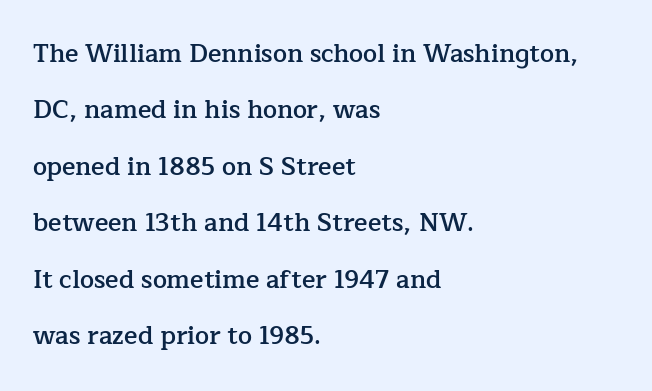
The image shows 25 px text type, upright; set left-aligned, loose line spacing (2.26x), normal letter spacing, not underlined.
